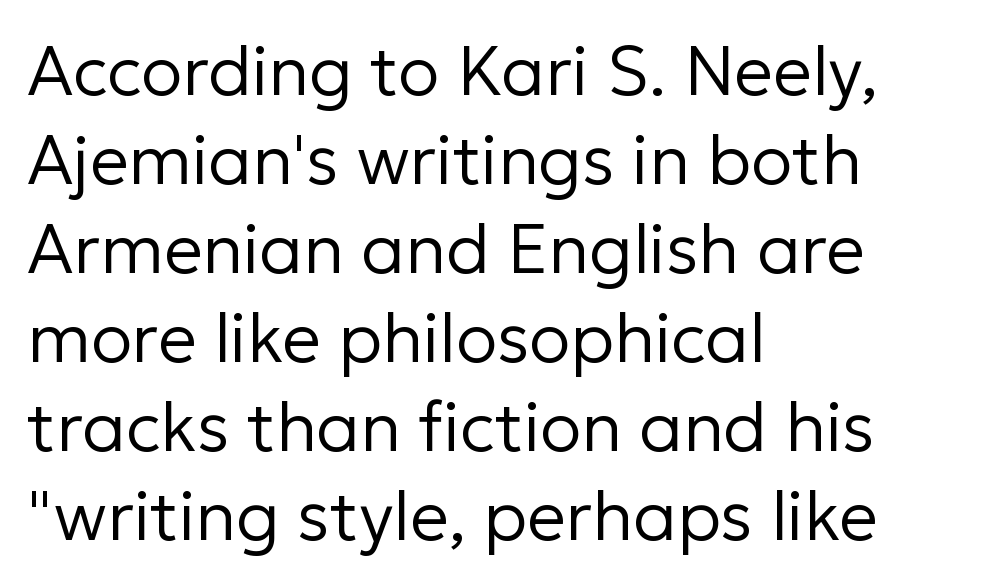
The image shows 69 px regular-weight sans-serif type, upright; set left-aligned, normal line spacing (1.29x), normal letter spacing, not underlined; low stroke contrast and a medium x-height.
